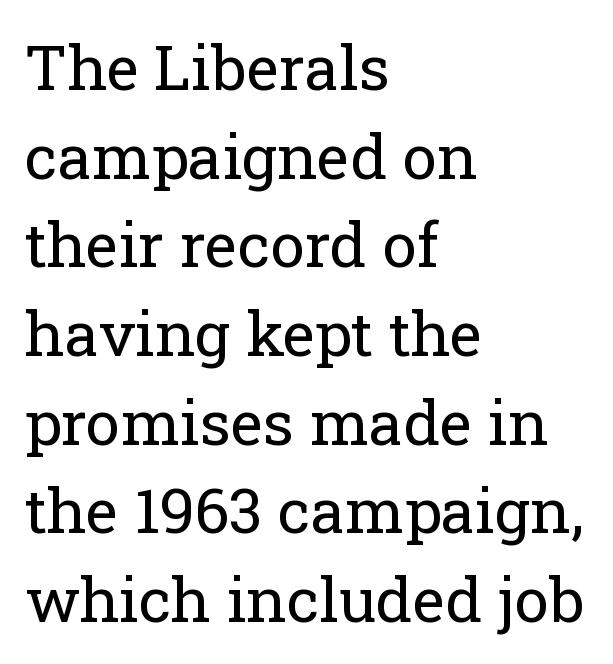
What stands out about the letter spacing? Nothing — it is the standard amount. Weight class: somewhere from thin through regular. Beneath every word, the page is bare. Left-aligned paragraph, ragged on the right.
